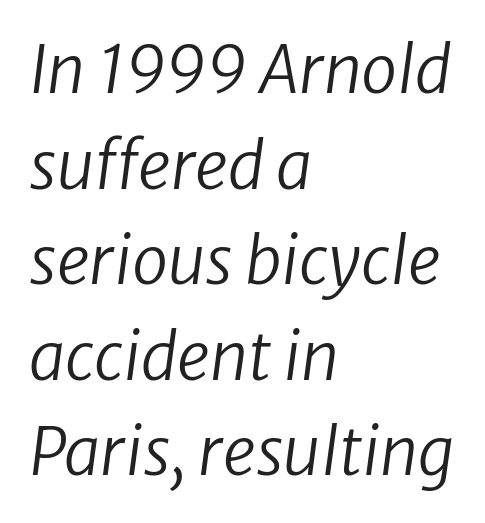
The image shows 65 px regular-weight type, italic (leaning right); set left-aligned, normal line spacing (1.47x), normal letter spacing, not underlined; low stroke contrast and a medium x-height.
